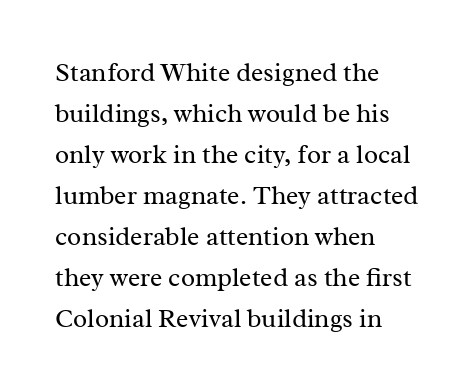
{"italic": "no", "bold": "no", "underline": "no", "align": "left", "line_spacing": "normal", "line_spacing_ratio": 1.58, "letter_spacing": "normal", "letter_spacing_em": 0.0, "glyph_px": 26}
